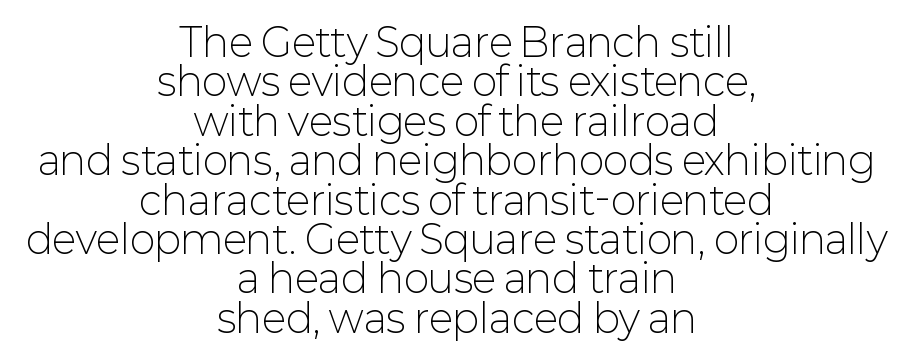
The image shows 39 px light sans-serif type, upright; set centered, tight line spacing (1.01x), normal letter spacing, not underlined; low stroke contrast and a medium x-height.
